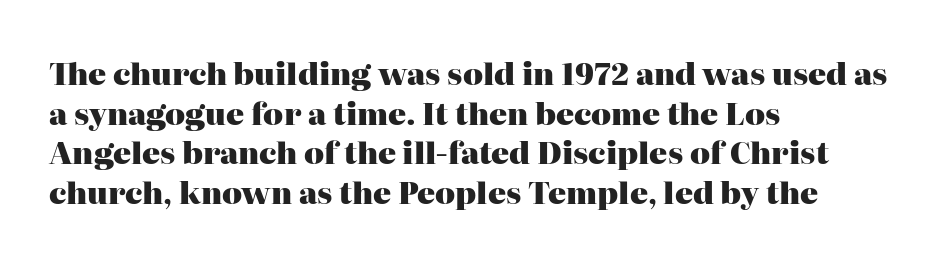
Q: Is the text bold? A: Yes.
Q: Is the text italic (slanted)? A: No, it is upright.
Q: Is the typeface a serif or a sans-serif typeface? A: Serif.
Q: Is the text underlined? A: No.
Q: How is the paragraph aligned? A: Left-aligned.
Q: Is the spacing between letters normal or unusually wide? A: Normal.
Q: Is the spacing between lines tight, normal or loose? A: Normal.
Q: Width (condensed, normal, or wide)? A: Normal.
Q: Stroke contrast? A: High.
Q: x-height? A: Medium.
Q: Monospaced? A: No.
